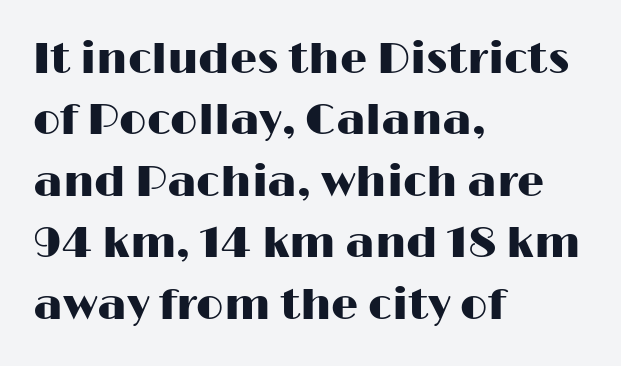
The image shows 43 px wide sans-serif type, upright; set left-aligned, normal line spacing (1.43x), normal letter spacing, not underlined; high stroke contrast and a medium x-height.
